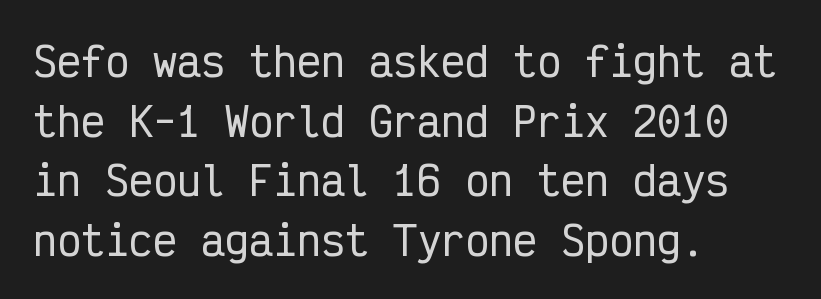
The image shows 40 px condensed sans-serif type, upright, monospaced; set left-aligned, normal line spacing (1.49x), normal letter spacing, not underlined; low stroke contrast and a medium x-height.
